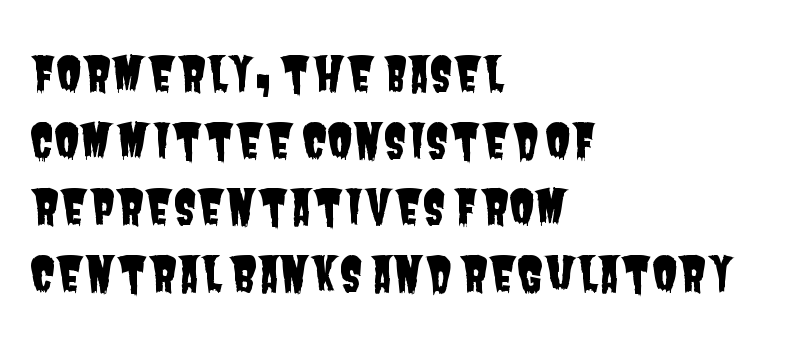
The image shows 47 px condensed sans-serif type; set left-aligned, normal line spacing (1.42x), normal letter spacing, not underlined; low stroke contrast and a large x-height.
